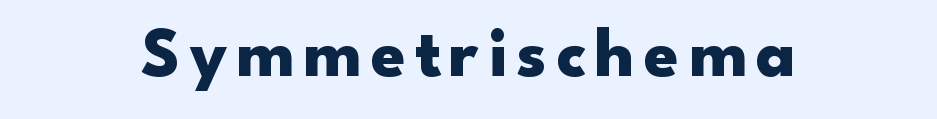
Q: Is the text bold? A: Yes.
Q: Is the text italic (slanted)? A: No, it is upright.
Q: Is the typeface a serif or a sans-serif typeface? A: Sans-serif.
Q: Is the text underlined? A: No.
Q: How is the paragraph aligned? A: Centered.
Q: Width (condensed, normal, or wide)? A: Wide.
Q: Stroke contrast? A: Low.
Q: x-height? A: Small.
Q: Monospaced? A: No.
